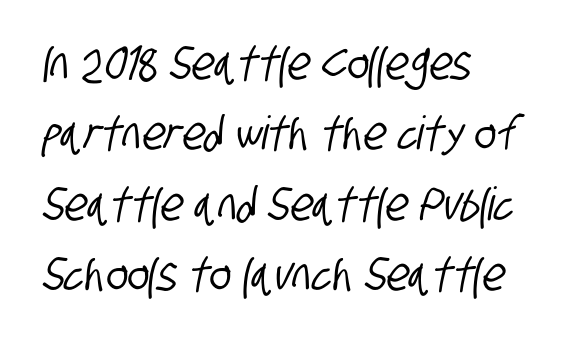
Q: Is the typeface a serif or a sans-serif typeface? A: Sans-serif.
Q: Is the text underlined? A: No.
Q: How is the paragraph aligned? A: Left-aligned.
Q: Is the spacing between letters normal or unusually wide? A: Normal.
Q: Is the spacing between lines tight, normal or loose? A: Normal.
Q: Width (condensed, normal, or wide)? A: Condensed.
Q: Stroke contrast? A: Low.
Q: x-height? A: Large.
Q: Monospaced? A: No.
